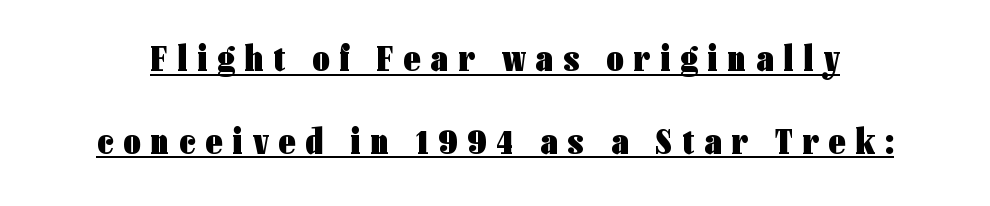
The image shows 37 px heavy, condensed sans-serif type, upright; set loose line spacing (2.24x), unusually wide letter spacing (+0.28 em), underlined; low stroke contrast and a medium x-height.
